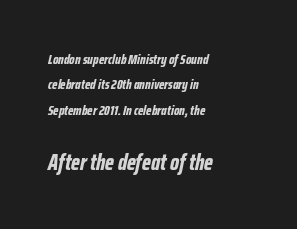
Check under the words: just untouched page. The following chunk of copy outweighs the initial chunk in type size. Line starts are locked; line ends wander. These words are printed bold, with thick strokes throughout. A typesetter would call this zero additional tracking. An italicized treatment has been applied to the whole sample.
